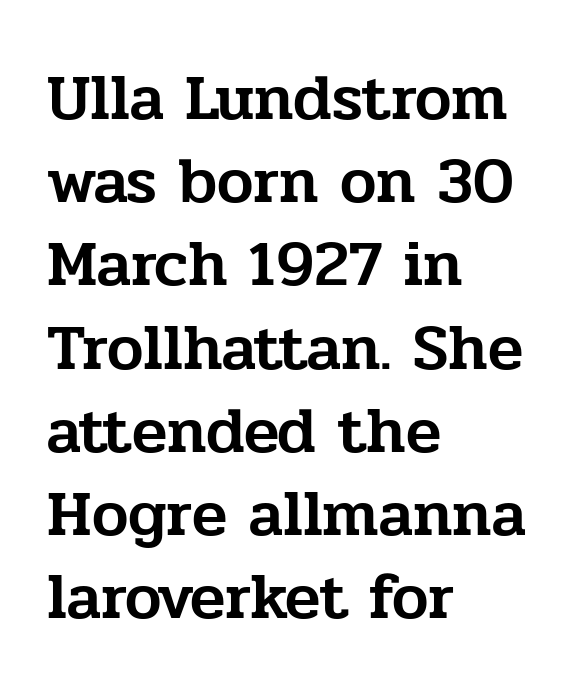
The image shows 65 px serif type, upright; set left-aligned, normal line spacing (1.28x), normal letter spacing, not underlined; low stroke contrast and a medium x-height.
